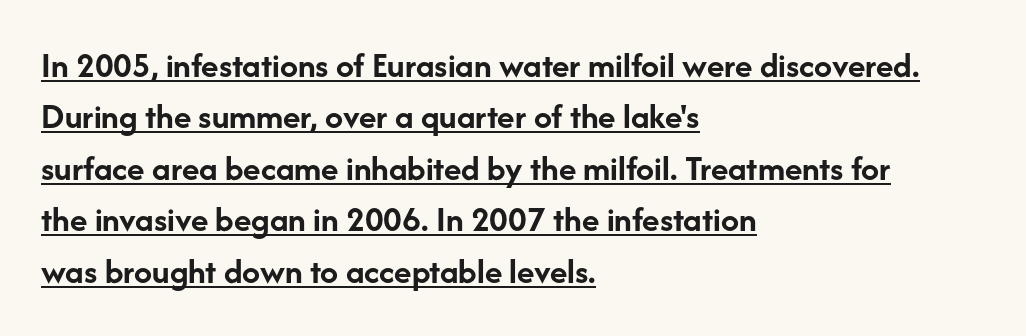
These lines keep a tight, regular rhythm from letter to letter. Students, observe: this is what conventionally led text looks like. Think of a printed novel: that variable character pitch is what you see here. Compared with an ordinary text face, these strokes are far heavier — a full bold.
